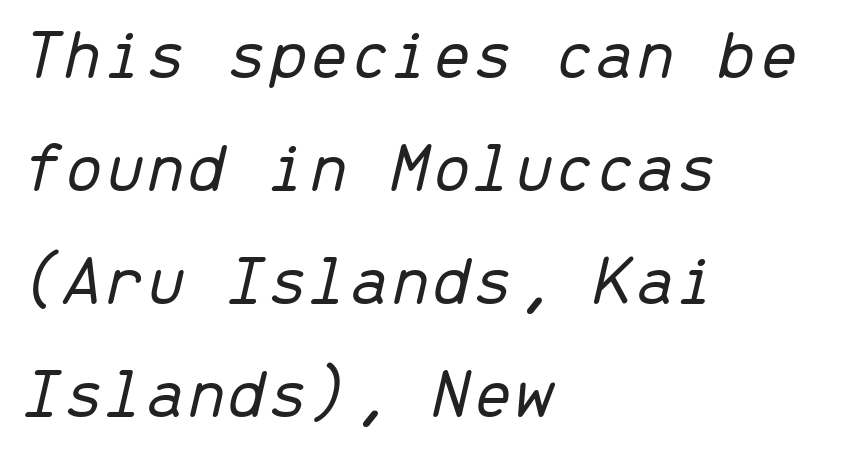
Italic: yes, the glyphs are oblique. Short note: letters normally spaced. Interline gaps are of average width in this sample. The specimen omits any rule beneath the text block's lines. The lines in this sample share a left origin and differ only in where they stop. Each letter, wide or thin by design, is forced into the same width here.
